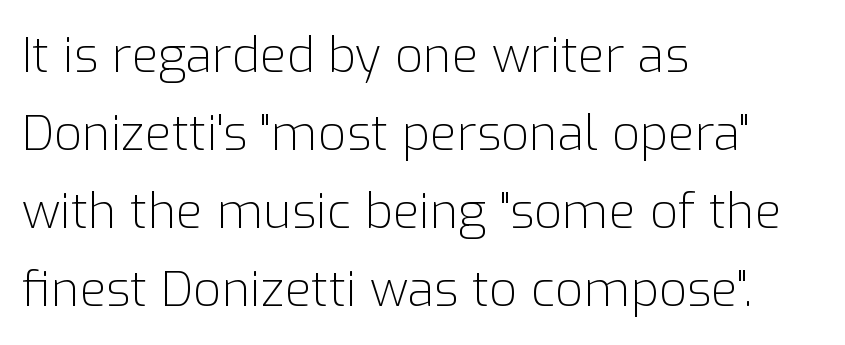
Q: Is the text bold? A: No.
Q: Is the text italic (slanted)? A: No, it is upright.
Q: Is the typeface a serif or a sans-serif typeface? A: Sans-serif.
Q: Is the text underlined? A: No.
Q: How is the paragraph aligned? A: Left-aligned.
Q: Is the spacing between letters normal or unusually wide? A: Normal.
Q: Is the spacing between lines tight, normal or loose? A: Normal.
Q: Width (condensed, normal, or wide)? A: Normal.
Q: Stroke contrast? A: Low.
Q: x-height? A: Medium.
Q: Monospaced? A: No.
